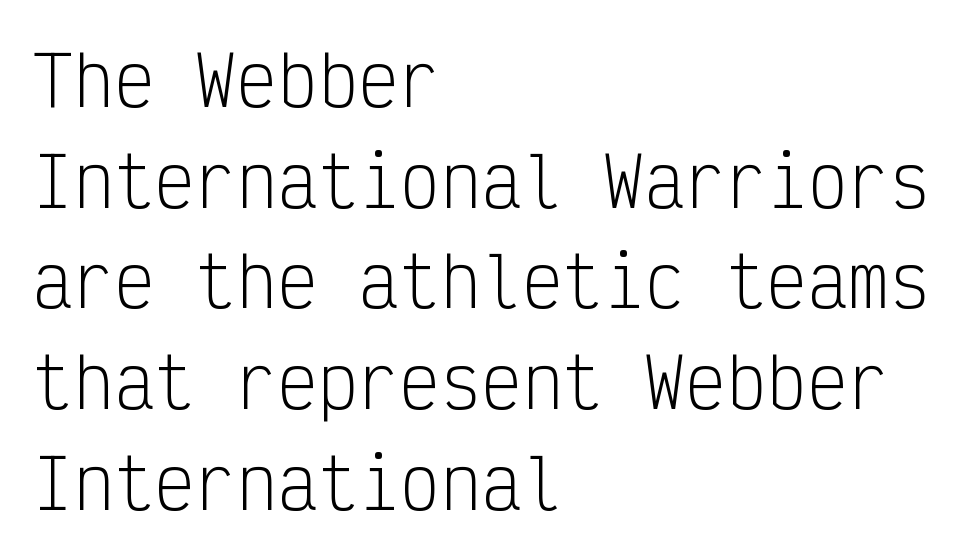
{"serif": "no", "italic": "no", "bold": "no", "weight": "light", "width": "condensed", "stroke_contrast": "low", "x_height": "medium", "monospaced": "yes", "underline": "no", "align": "left", "line_spacing": "normal", "line_spacing_ratio": 1.48, "letter_spacing": "normal", "letter_spacing_em": 0.0, "glyph_px": 68}
